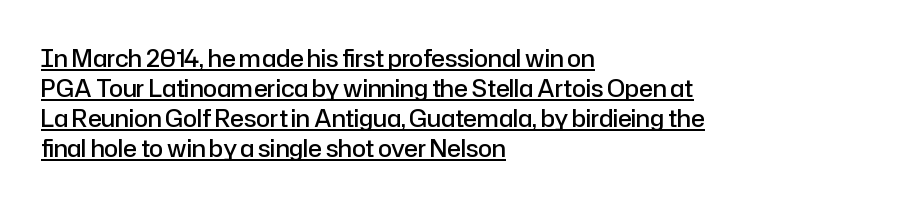
Q: Is the text bold? A: Semi-bold.
Q: Is the text italic (slanted)? A: No, it is upright.
Q: Is the text underlined? A: Yes.
Q: How is the paragraph aligned? A: Left-aligned.
Q: Is the spacing between letters normal or unusually wide? A: Normal.
Q: Is the spacing between lines tight, normal or loose? A: Normal.
